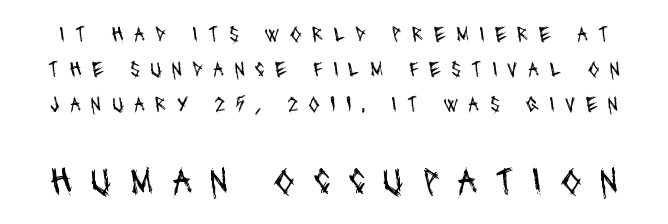
{"serif": "no", "bold": "no", "weight": "regular", "width": "condensed", "stroke_contrast": "medium", "x_height": "large", "monospaced": "no", "underline": "no", "line_spacing": "normal", "line_spacing_ratio": 1.6, "letter_spacing": "wide", "letter_spacing_em": 0.46, "larger_block": "second", "size_ratio": 1.77, "glyph_px": 39}
